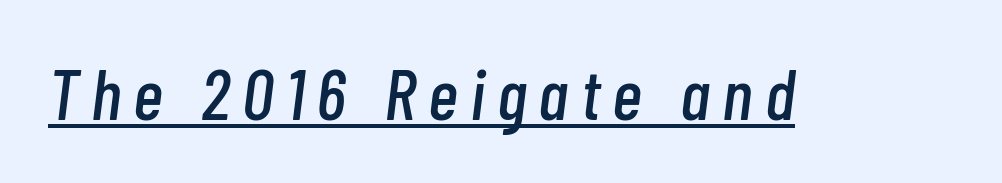
Looks like someone drew a line under every word here. The specimen reads as italic at a glance. Varying glyph widths throughout — classic text-font behaviour.
